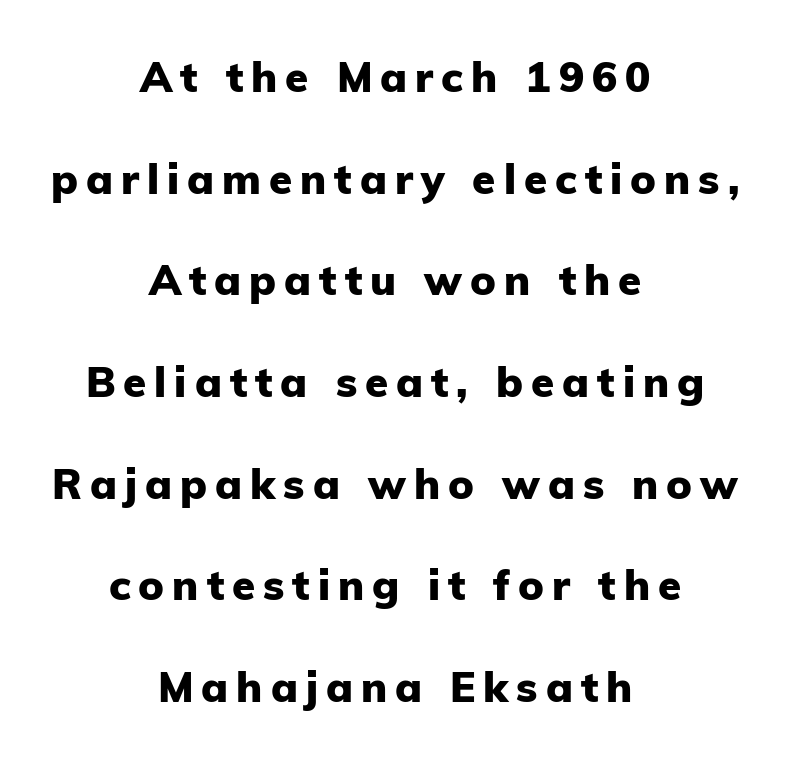
The letters stand straight up with perfectly vertical stems. A full-strength bold gives these letters their thick strokes. Each new line begins a long way beneath the previous one. Grotesque or geometric, the face here clearly has no serifs. The string is rendered with underlining switched off. Alignment: centered.
